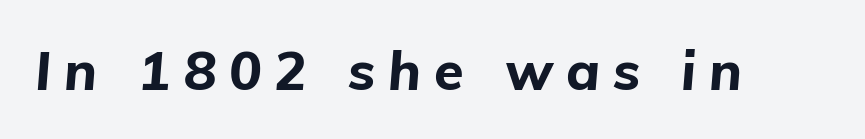
{"italic": "yes", "lean": "right", "slant_degrees": 5, "bold": "yes", "weight": "bold", "width": "normal", "stroke_contrast": "low", "x_height": "medium", "monospaced": "no", "underline": "no", "letter_spacing": "wide", "letter_spacing_em": 0.24, "glyph_px": 54}
